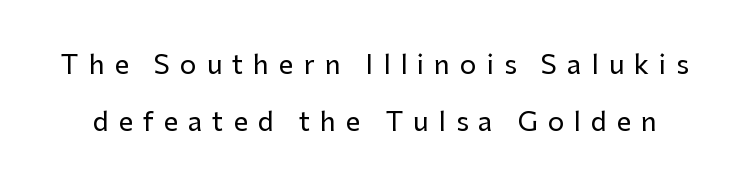
Loose tracking; the words dissolve into strings of separated letters. Designer's note — italics off, roman on. Bare-footed words on every line. Regarding leading, the lines here are spaced well apart.
